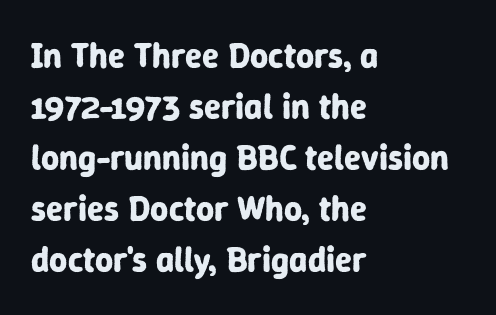
The image shows 35 px bold sans-serif type, upright; set left-aligned, normal line spacing (1.46x), normal letter spacing, not underlined; low stroke contrast and a medium x-height.
